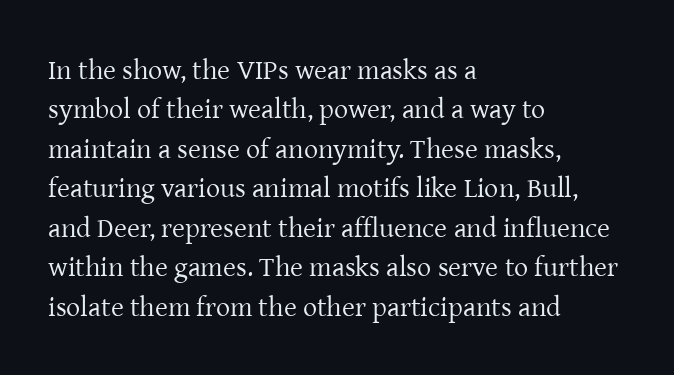
{"serif": "yes", "italic": "no", "bold": "no", "weight": "regular", "width": "normal", "stroke_contrast": "low", "x_height": "medium", "monospaced": "no", "underline": "no", "align": "left", "line_spacing": "normal", "line_spacing_ratio": 1.41, "letter_spacing": "normal", "letter_spacing_em": 0.0, "glyph_px": 28}
